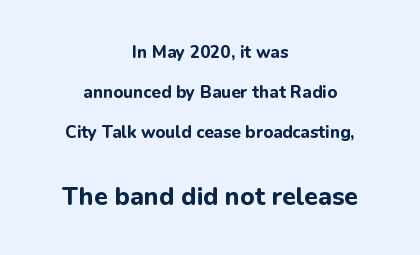
{"italic": "no", "bold": "yes", "underline": "no", "align": "center", "line_spacing": "loose", "line_spacing_ratio": 2.34, "letter_spacing": "normal", "letter_spacing_em": 0.0, "larger_block": "second", "size_ratio": 1.47, "glyph_px": 25}
